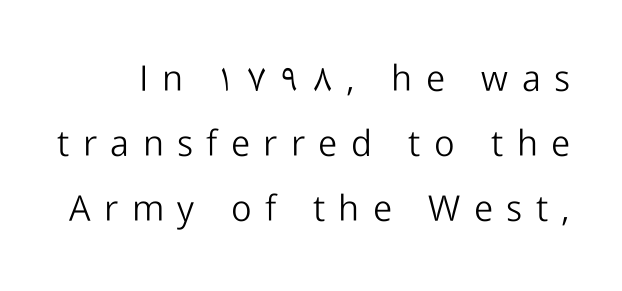
{"serif": "no", "italic": "no", "bold": "no", "weight": "light", "width": "normal", "stroke_contrast": "low", "x_height": "medium", "monospaced": "no", "underline": "no", "line_spacing_ratio": 1.8, "letter_spacing": "wide", "letter_spacing_em": 0.37, "glyph_px": 36}
